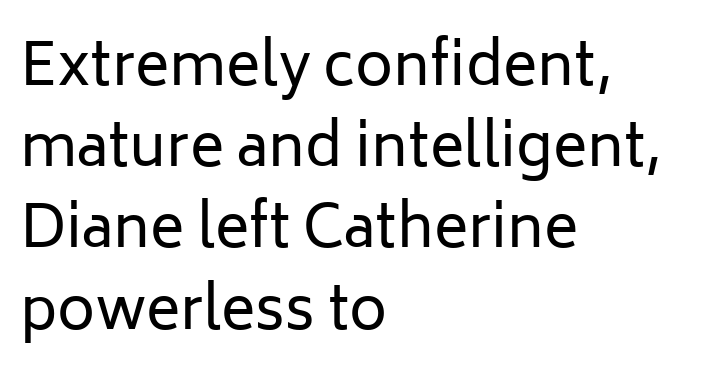
A typesetter would label this face a sans. Every row of glyphs begins at an identical x-position on the left. Character widths vary here, with narrow letters taking less room than wide ones. The weight tops out at a normal text grade. Every stem runs plumb, perpendicular to the baseline.
